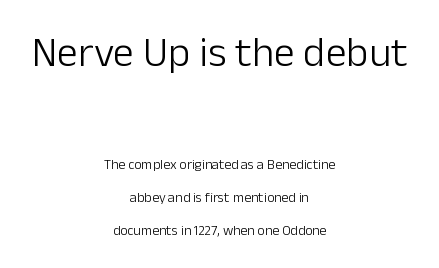
The image shows 42 px light sans-serif type, upright; set centered, loose line spacing (2.33x), normal letter spacing, not underlined; the first (top) block is 3.0x larger; low stroke contrast and a medium x-height.
